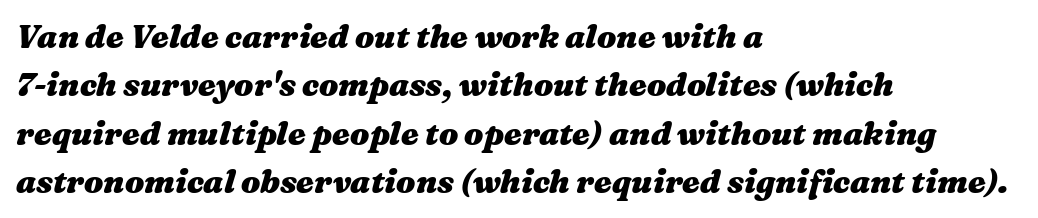
Quick note: interline space is typical. The rendering uses a bold face; every stroke is thick and dark. Caption: multi-line text, flush left, ragged right. Do the characters align in a grid? No, the font is proportional. Characters follow at the spacing the type designer built in. Yep, that's italic — everything's leaning.
